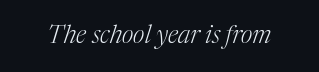
Notice how the stems are inclined rather than vertical — that's the hallmark of italics. The font is comparable to plain body text, perhaps lighter. Each row of text sits above clean, open space. Compared with typical body copy, the letter spacing here is the same.
